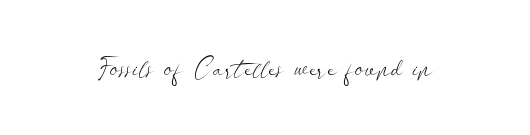
{"bold": "no", "underline": "no", "letter_spacing": "normal", "letter_spacing_em": 0.0, "glyph_px": 26}
